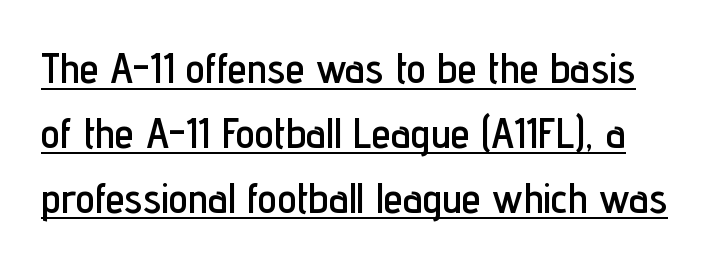
{"serif": "no", "italic": "no", "width": "condensed", "stroke_contrast": "low", "x_height": "medium", "monospaced": "no", "underline": "yes", "line_spacing": "normal", "line_spacing_ratio": 1.51, "letter_spacing": "normal", "letter_spacing_em": 0.0, "glyph_px": 43}
